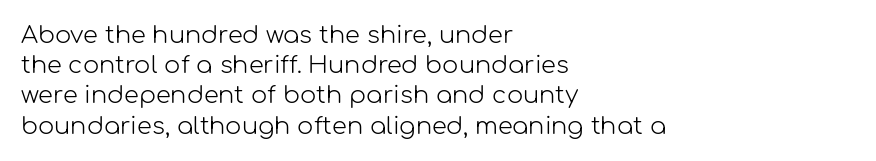
The weight would be labelled regular, book, light, or lighter still. Every stem runs plumb, perpendicular to the baseline. Descender tails drop into unmarked territory. One glance says typical: line gaps are just what's usual.
